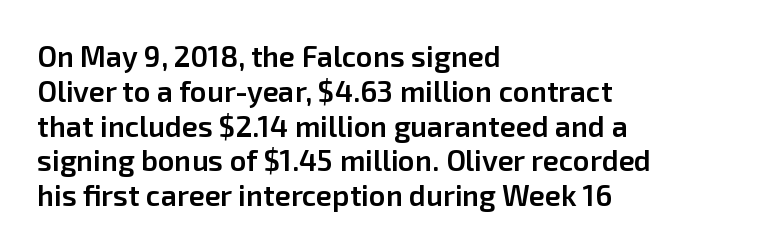
{"serif": "no", "italic": "no", "bold": "semi", "weight": "semibold", "width": "normal", "stroke_contrast": "low", "x_height": "medium", "monospaced": "no", "underline": "no", "align": "left", "line_spacing_ratio": 1.2, "letter_spacing": "normal", "letter_spacing_em": 0.0, "glyph_px": 29}
